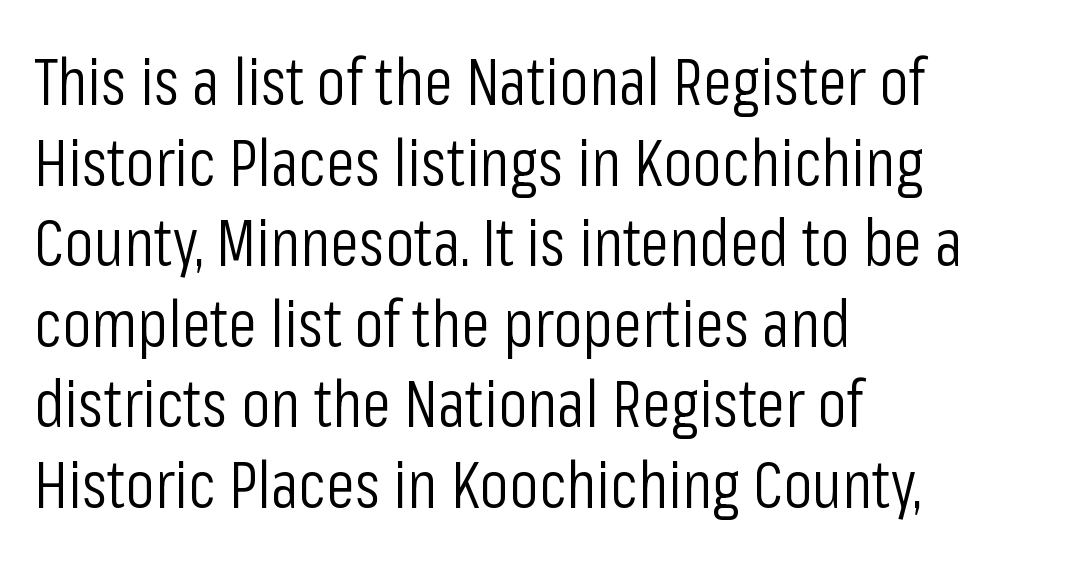
{"serif": "no", "italic": "no", "bold": "no", "weight": "light", "width": "condensed", "stroke_contrast": "low", "x_height": "medium", "monospaced": "no", "underline": "no", "align": "left", "line_spacing_ratio": 1.22, "letter_spacing": "normal", "letter_spacing_em": 0.0, "glyph_px": 66}
